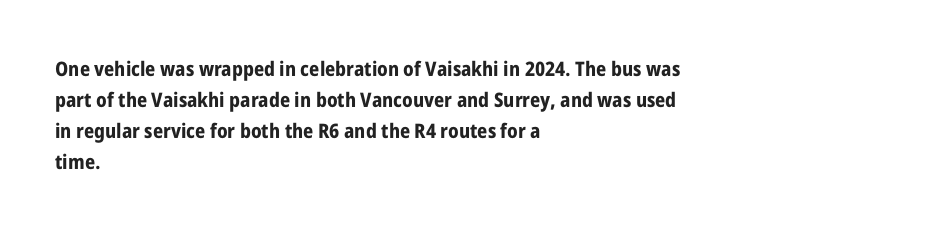
This is heavy type, rendered in bold. No extra tracking has been applied to these lines. The lines in this sample share a left origin and differ only in where they stop. A typesetter would call this leading conventional body-copy spacing. The typography opts for an upright posture over an oblique one. No word sits above an underline.
